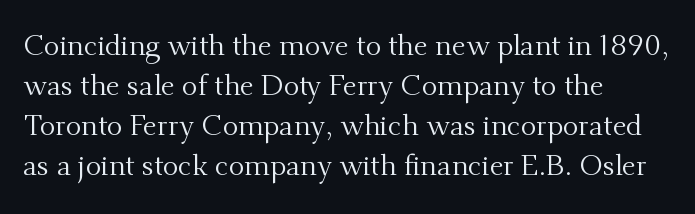
Q: Is the text bold? A: No.
Q: Is the text italic (slanted)? A: No, it is upright.
Q: Is the typeface a serif or a sans-serif typeface? A: Serif.
Q: Is the text underlined? A: No.
Q: How is the paragraph aligned? A: Left-aligned.
Q: Is the spacing between letters normal or unusually wide? A: Normal.
Q: Is the spacing between lines tight, normal or loose? A: Normal.
Q: Width (condensed, normal, or wide)? A: Normal.
Q: Stroke contrast? A: Medium.
Q: x-height? A: Small.
Q: Monospaced? A: No.
